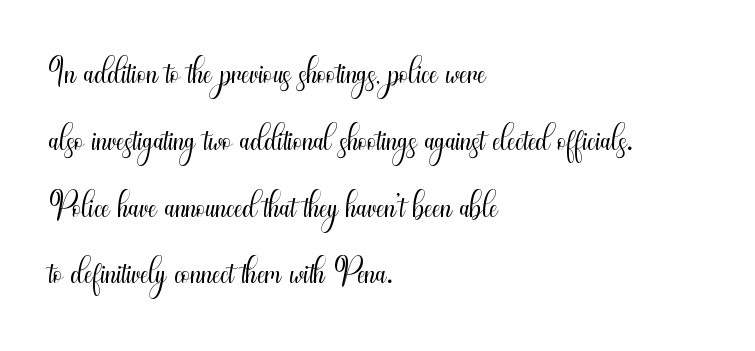
The image shows 51 px light, condensed sans-serif type; set left-aligned, normal line spacing (1.31x), normal letter spacing, not underlined; medium stroke contrast and a small x-height.
